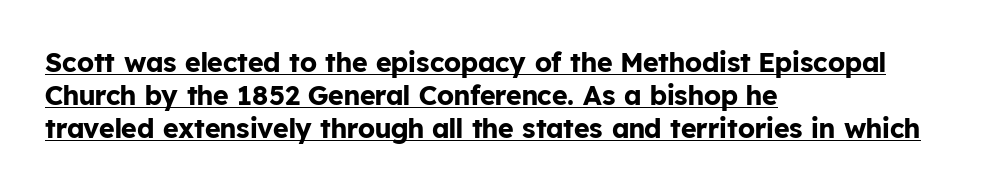
The image shows 27 px bold type, upright; set left-aligned, line spacing 1.22x, normal letter spacing, underlined.
